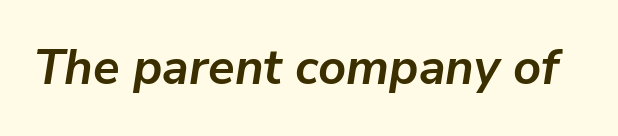
The image shows 49 px semibold type, italic (leaning right); set normal letter spacing, not underlined; low stroke contrast and a medium x-height.
